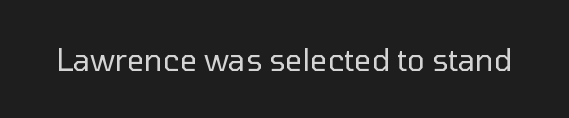
Nope, not italic — everything's standing straight. No letter is thick-stroked: the sample isn't bold. Plain, unruled lines of type. I'd call this a sans setting — the letters go barefoot. Here the designer chose a conventional face with non-uniform glyph widths. The tracking reads as untouched default to a designer's eye.
